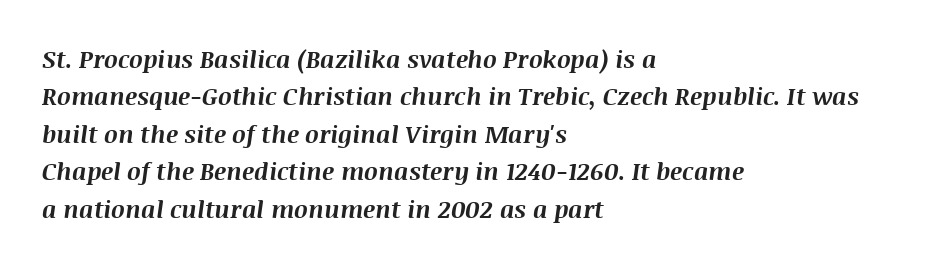
Designer's note — italics engaged. Compared with typical body copy, the letter spacing here is the same. The font is running at its bold setting. Vertically, the passage feels balanced, rows spaced as you'd expect. Check the space under the baseline: it is left empty. A classic flush-left, rag-right setting is used for this passage.
